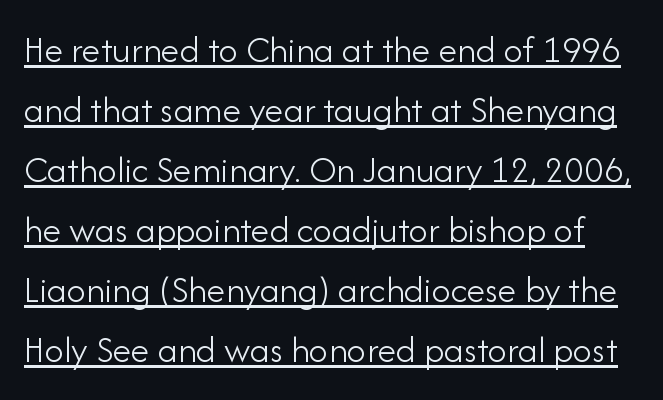
Q: Is the text bold? A: No.
Q: Is the text italic (slanted)? A: No, it is upright.
Q: Is the typeface a serif or a sans-serif typeface? A: Sans-serif.
Q: Is the text underlined? A: Yes.
Q: Is the spacing between letters normal or unusually wide? A: Normal.
Q: Is the spacing between lines tight, normal or loose? A: Normal.
Q: Width (condensed, normal, or wide)? A: Normal.
Q: Stroke contrast? A: Low.
Q: x-height? A: Small.
Q: Monospaced? A: No.
